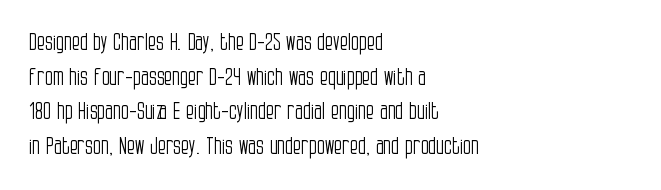
{"italic": "no", "bold": "no", "underline": "no", "align": "left", "line_spacing": "normal", "line_spacing_ratio": 1.51, "letter_spacing": "normal", "letter_spacing_em": 0.0, "glyph_px": 23}
